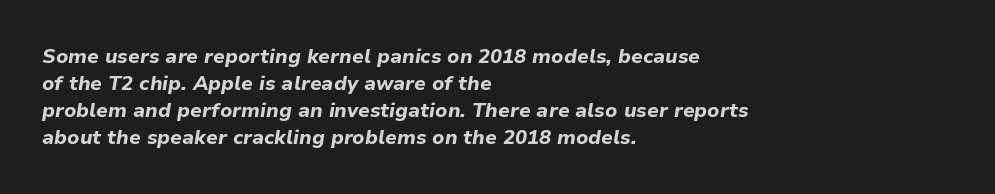
Rows of type keep a routine distance in the vertical direction. Does the weight exceed regular? Yes, all the way to bold. Clear beneath every line of the passage. Does the copy run flush right? No — it runs flush left. Caption: standard tracking, unaltered. Style check: oblique.
